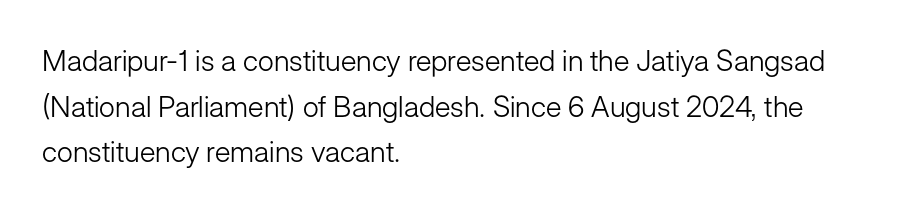
No italicization has been applied; the sample stays upright. In terms of leading, this rendering sits right in the middle. These lines keep a tight, regular rhythm from letter to letter. In terms of letterform style, serifs are entirely absent. The space beneath each line is pristine and unruled.
